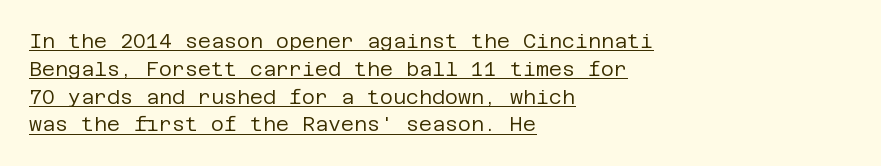
{"italic": "no", "bold": "no", "underline": "yes", "align": "left", "line_spacing": "normal", "line_spacing_ratio": 1.39, "letter_spacing": "normal", "letter_spacing_em": 0.0, "glyph_px": 20}
